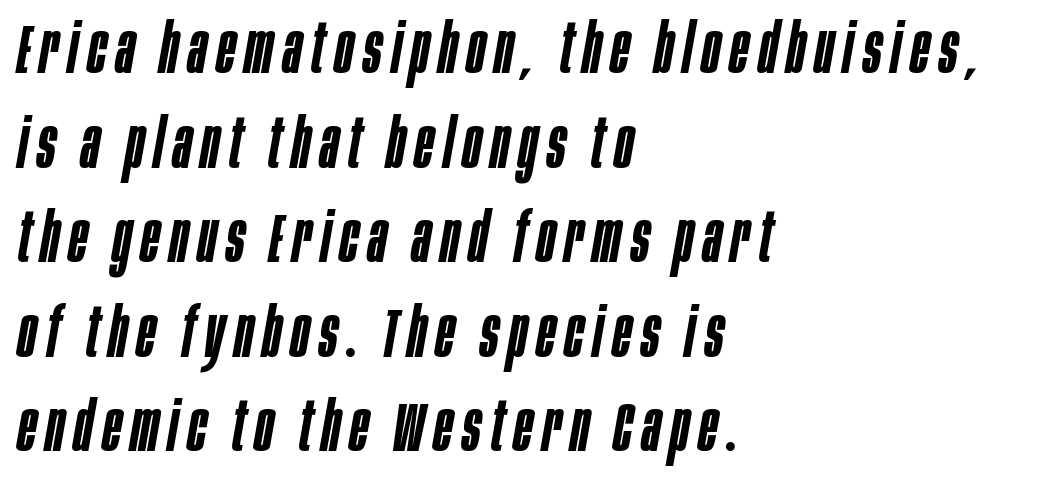
The letters advance in unequal steps, a hallmark of proportional type. The strip under each line holds only bare page. Typesetter's note: demi weight, one step under bold. Characters are canted at an angle relative to the baseline's perpendicular. A typesetter would call this leading conventional body-copy spacing. Casual observation: everything's shoved over to the left.
